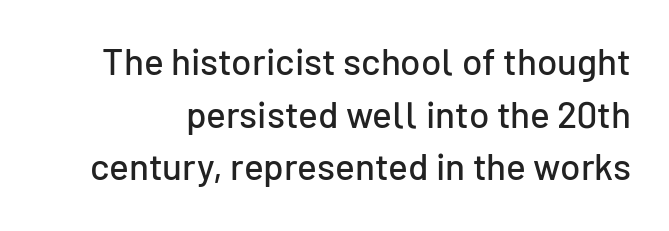
The passage shown is typed in a proportional face where columns would drift. This sample uses plain, unmodified letter spacing. It's the straight-up-and-down kind of type. The string is rendered with underlining switched off. The glyphs in this specimen are sans serif.
